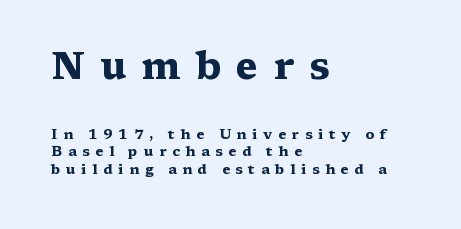
{"serif": "yes", "italic": "no", "bold": "yes", "weight": "heavy", "width": "wide", "stroke_contrast": "medium", "x_height": "medium", "monospaced": "no", "underline": "no", "align": "left", "line_spacing_ratio": 1.23, "letter_spacing": "wide", "letter_spacing_em": 0.4, "larger_block": "first", "size_ratio": 2.71, "glyph_px": 38}
